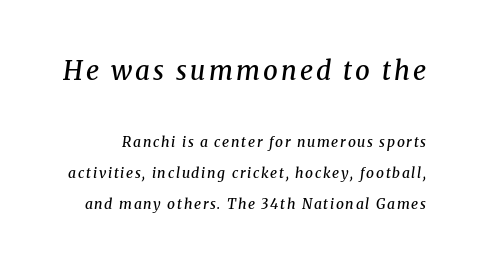
The image shows 26 px text type, italic (leaning right); set loose line spacing (2.23x), not underlined; the first (top) block is 1.86x larger.
